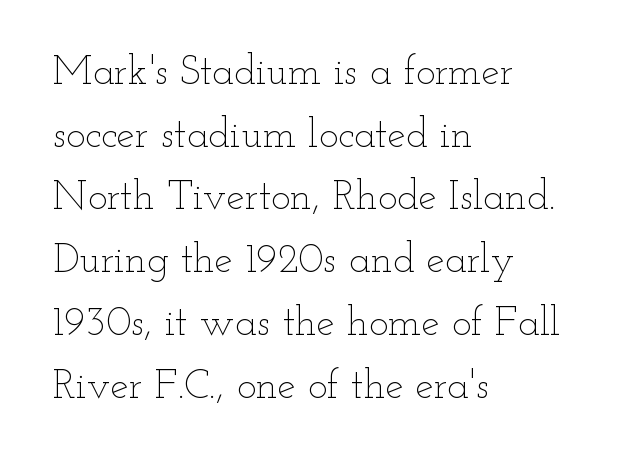
{"italic": "no", "bold": "no", "weight": "thin", "width": "wide", "stroke_contrast": "low", "x_height": "small", "monospaced": "no", "underline": "no", "align": "left", "line_spacing": "normal", "line_spacing_ratio": 1.53, "letter_spacing": "normal", "letter_spacing_em": 0.0, "glyph_px": 41}
